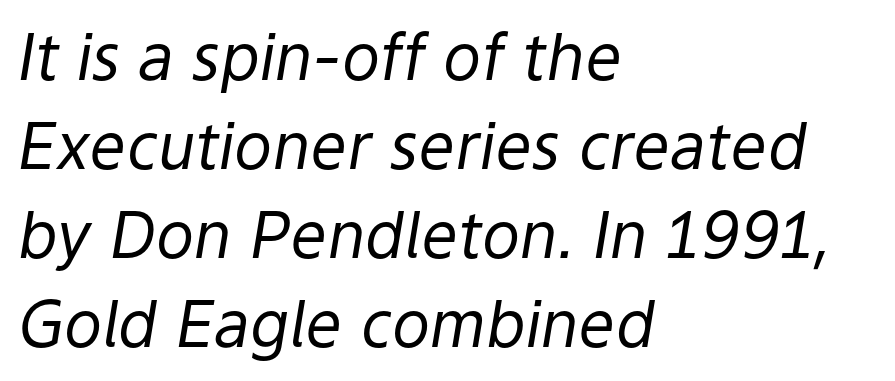
The compositor pushed each line to the left boundary. The axis of the letterforms is tilted away from vertical. You could not count columns in this text — the font is proportionally spaced. The space between consecutive lines is moderate. Only glyphs here, with clear space below each row. This rendering leaves character spacing at its baseline value.
